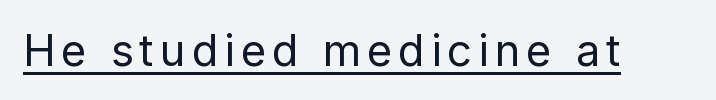
The image shows 44 px regular-weight sans-serif type, upright; set underlined; low stroke contrast and a medium x-height.
